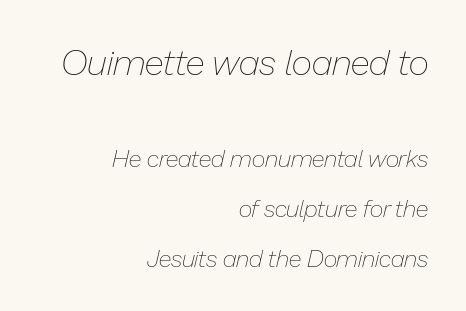
The image shows 36 px thin type, italic (leaning right); set right-aligned, loose line spacing (2.08x), normal letter spacing, not underlined; the first (top) block is 1.5x larger; low stroke contrast and a medium x-height.
